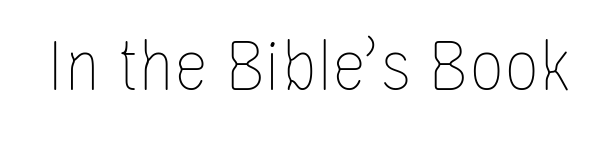
The image shows 77 px thin, condensed type, upright; set normal letter spacing, not underlined; low stroke contrast and a large x-height.
